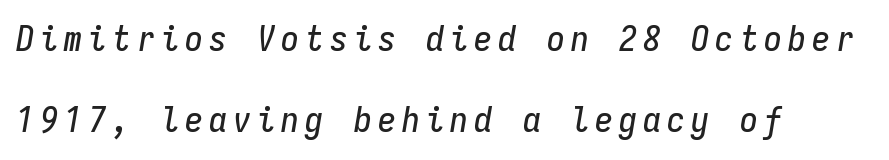
Slant detected: the letters are inclined. Descender tails drop into unmarked territory. Looks like terminal output: every glyph gets an equal slot. Reading down the column, the eye jumps a long way to each next line.
